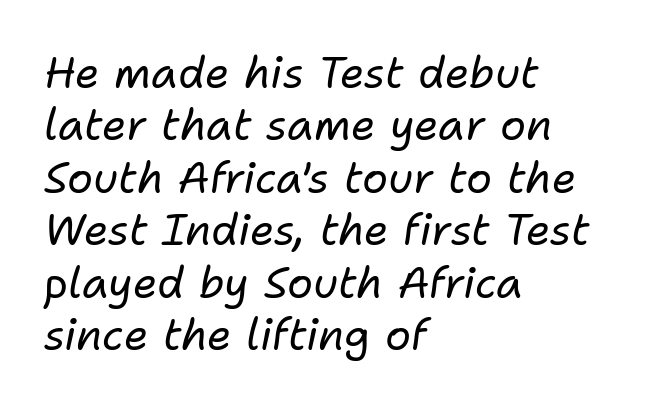
The image shows 43 px regular-weight type, italic (leaning right); set left-aligned, line spacing 1.22x, normal letter spacing, not underlined; low stroke contrast and a medium x-height.
